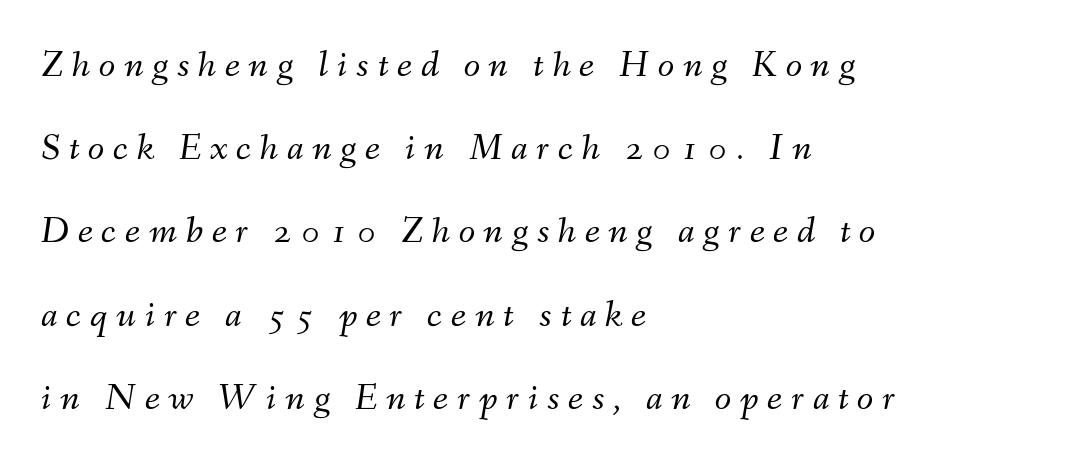
Q: Is the text bold? A: No.
Q: Is the text italic (slanted)? A: Yes, it leans right by about 9 degrees.
Q: Is the text underlined? A: No.
Q: How is the paragraph aligned? A: Left-aligned.
Q: Is the spacing between letters normal or unusually wide? A: Unusually wide.
Q: Is the spacing between lines tight, normal or loose? A: Loose.
Q: Width (condensed, normal, or wide)? A: Normal.
Q: Stroke contrast? A: Medium.
Q: x-height? A: Small.
Q: Monospaced? A: No.
